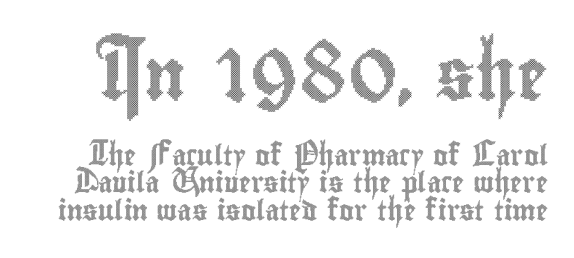
Q: Is the text italic (slanted)? A: No, it is upright.
Q: Is the text underlined? A: No.
Q: Is the spacing between letters normal or unusually wide? A: Normal.
Q: Is the spacing between lines tight, normal or loose? A: Normal.
Q: Which block of text is set in a larger size, the first (top) or the second (bottom)? A: The first (top) one.
Q: Width (condensed, normal, or wide)? A: Condensed.
Q: x-height? A: Small.
Q: Monospaced? A: No.
